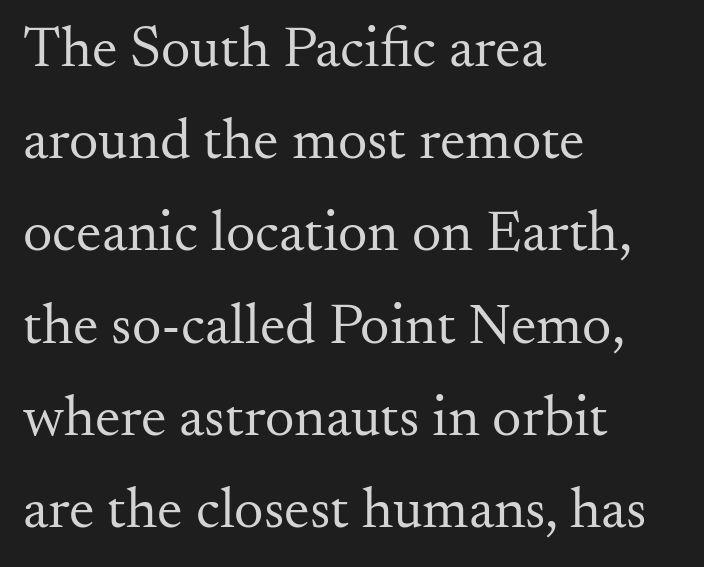
{"serif": "yes", "italic": "no", "bold": "no", "weight": "regular", "width": "normal", "stroke_contrast": "medium", "x_height": "small", "monospaced": "no", "underline": "no", "align": "left", "line_spacing": "normal", "line_spacing_ratio": 1.59, "letter_spacing": "normal", "letter_spacing_em": 0.0, "glyph_px": 58}
